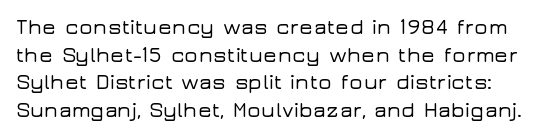
Q: Is the text italic (slanted)? A: No, it is upright.
Q: Is the text underlined? A: No.
Q: Is the spacing between letters normal or unusually wide? A: Normal.
Q: Is the spacing between lines tight, normal or loose? A: Normal.
